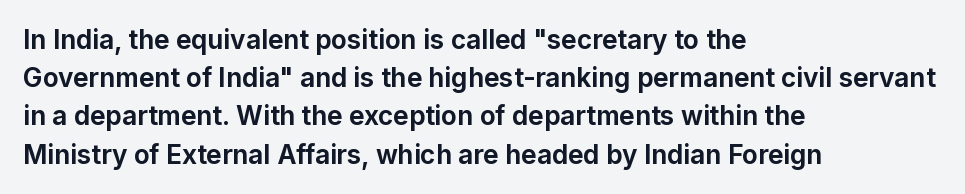
The image shows 26 px bold type, upright; set left-aligned, normal line spacing (1.47x), normal letter spacing, not underlined.
